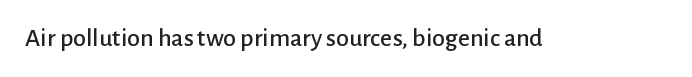
{"italic": "no", "underline": "no", "letter_spacing": "normal", "letter_spacing_em": 0.0, "glyph_px": 26}
